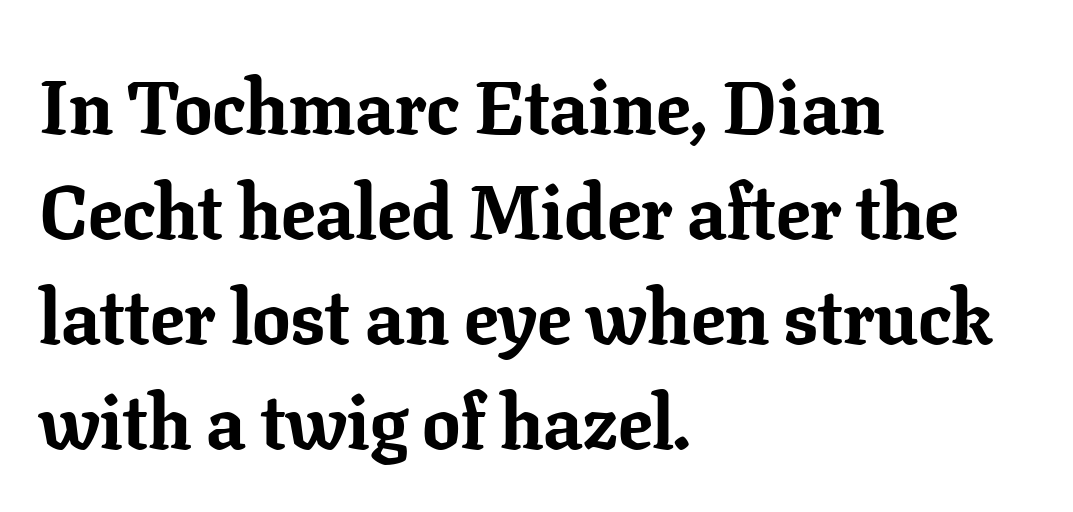
The image shows 76 px bold serif type, upright; set left-aligned, normal line spacing (1.38x), normal letter spacing, not underlined; low stroke contrast and a medium x-height.
